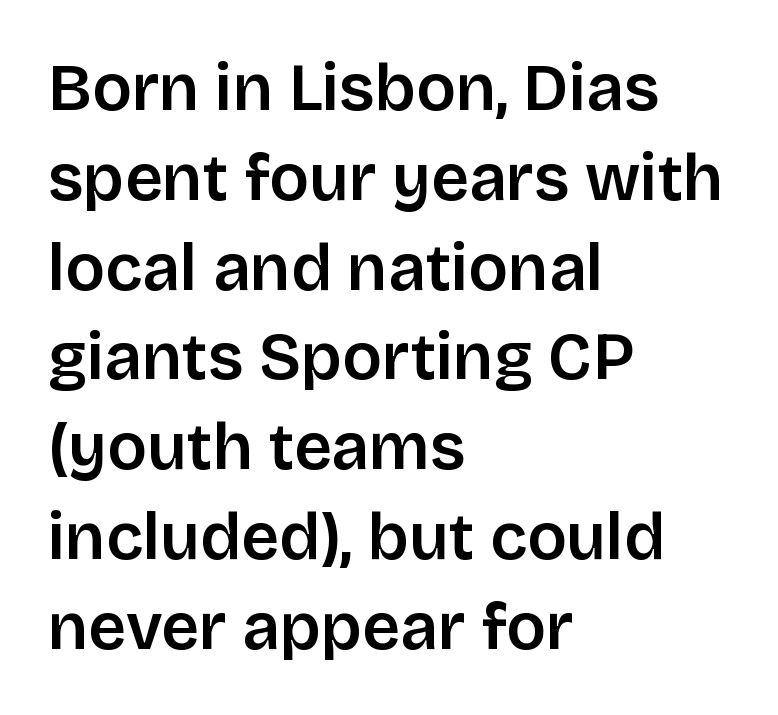
Q: Is the text italic (slanted)? A: No, it is upright.
Q: Is the typeface a serif or a sans-serif typeface? A: Sans-serif.
Q: Is the text underlined? A: No.
Q: How is the paragraph aligned? A: Left-aligned.
Q: Is the spacing between letters normal or unusually wide? A: Normal.
Q: Is the spacing between lines tight, normal or loose? A: Normal.
Q: Width (condensed, normal, or wide)? A: Normal.
Q: Stroke contrast? A: Low.
Q: x-height? A: Large.
Q: Monospaced? A: No.
